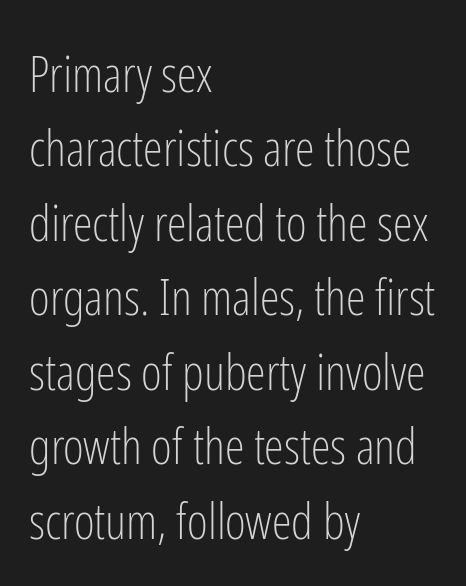
Unlike a traditional serif, this face leaves its strokes unadorned. The rendering uses natural spacing where letterforms have individual widths. If you measured baseline to baseline, you'd find a middling distance. Notice how the passage keeps a crisp vertical edge on the left only. Glance below the letters and you will spot only blank space. Tracking value appears to be zero — textbook default spacing.
